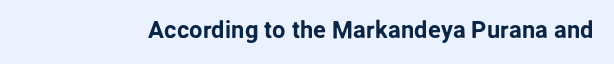
Observe the ordinary spacing: letters are neighbours, not strangers. Underline: absent. Rendered with straight, roman letterforms.
